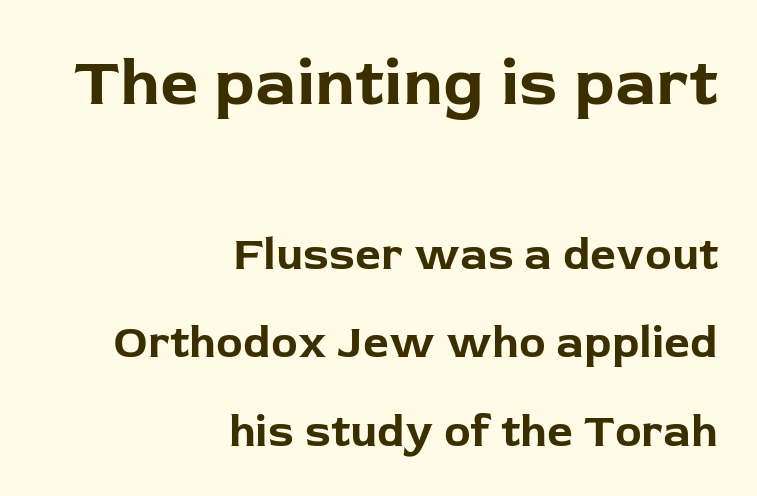
{"serif": "no", "italic": "no", "bold": "yes", "weight": "bold", "width": "normal", "stroke_contrast": "low", "x_height": "medium", "monospaced": "no", "underline": "no", "align": "right", "line_spacing": "loose", "line_spacing_ratio": 1.97, "letter_spacing": "normal", "letter_spacing_em": 0.0, "larger_block": "first", "size_ratio": 1.49, "glyph_px": 67}
